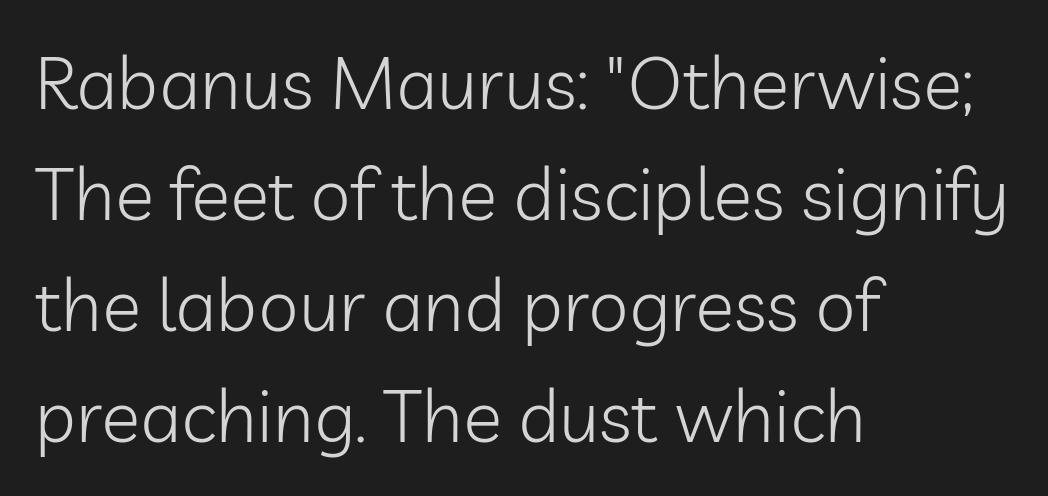
{"serif": "no", "italic": "no", "bold": "no", "weight": "light", "width": "normal", "stroke_contrast": "low", "x_height": "medium", "monospaced": "no", "underline": "no", "align": "left", "line_spacing": "normal", "line_spacing_ratio": 1.52, "letter_spacing": "normal", "letter_spacing_em": 0.0, "glyph_px": 73}
